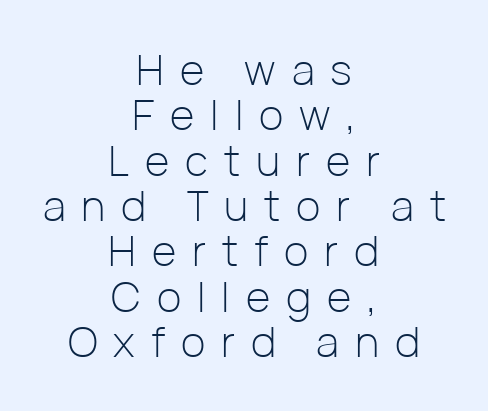
You could not count columns in this text — the font is proportionally spaced. The compositor balanced each line on the midline. Heft: none added — not bold. Nobody drew a line under any word here. You can tell from the bare stems that sans-serif type was used.
